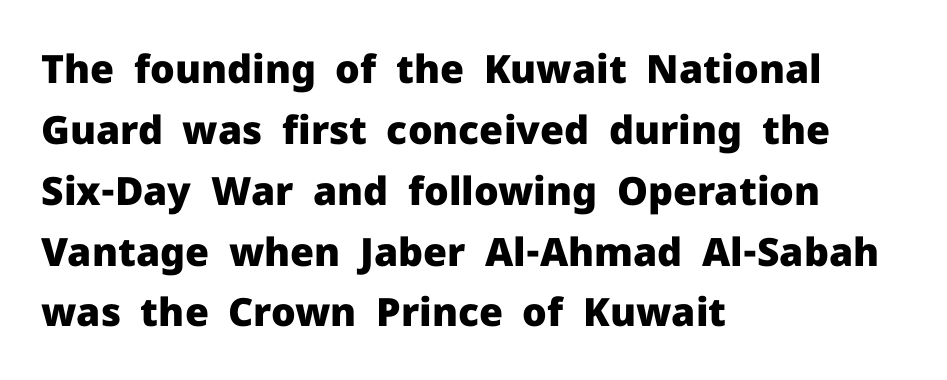
The image shows 39 px heavy sans-serif type, upright; set left-aligned, normal line spacing (1.56x), normal letter spacing, not underlined; low stroke contrast and a medium x-height.
